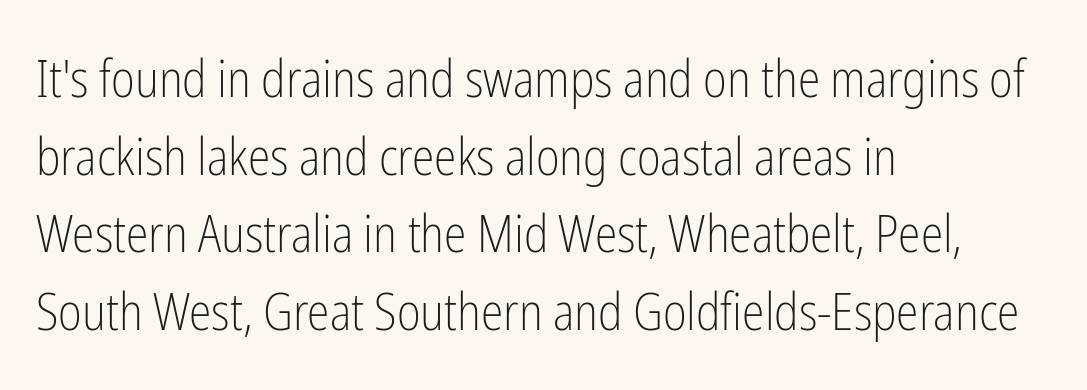
Q: Is the text bold? A: No.
Q: Is the text italic (slanted)? A: No, it is upright.
Q: Is the typeface a serif or a sans-serif typeface? A: Sans-serif.
Q: Is the text underlined? A: No.
Q: How is the paragraph aligned? A: Left-aligned.
Q: Is the spacing between letters normal or unusually wide? A: Normal.
Q: Is the spacing between lines tight, normal or loose? A: Normal.
Q: Width (condensed, normal, or wide)? A: Condensed.
Q: Stroke contrast? A: Low.
Q: x-height? A: Medium.
Q: Monospaced? A: No.
